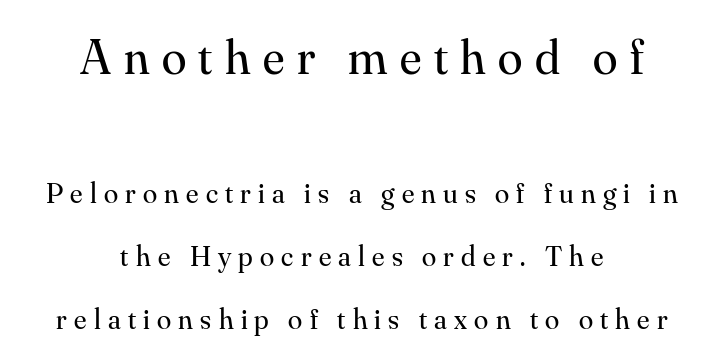
Type size steps down from the first block to the second. Alignment: centered. Nobody drew a line under any word here. The type sits square on the baseline with zero lean. You can tell from the footed stems that serif type was used. Varying glyph widths throughout — classic text-font behaviour.
